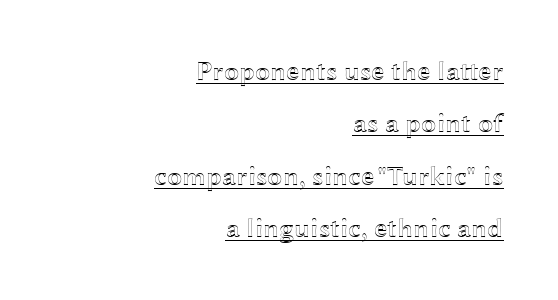
The image shows 27 px text type, upright; set right-aligned, loose line spacing (1.94x), normal letter spacing, underlined.
